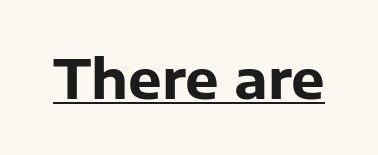
Q: Is the text bold? A: Yes.
Q: Is the text italic (slanted)? A: No, it is upright.
Q: Is the typeface a serif or a sans-serif typeface? A: Sans-serif.
Q: Is the text underlined? A: Yes.
Q: Is the spacing between letters normal or unusually wide? A: Normal.
Q: Width (condensed, normal, or wide)? A: Normal.
Q: Stroke contrast? A: Low.
Q: x-height? A: Medium.
Q: Monospaced? A: No.
